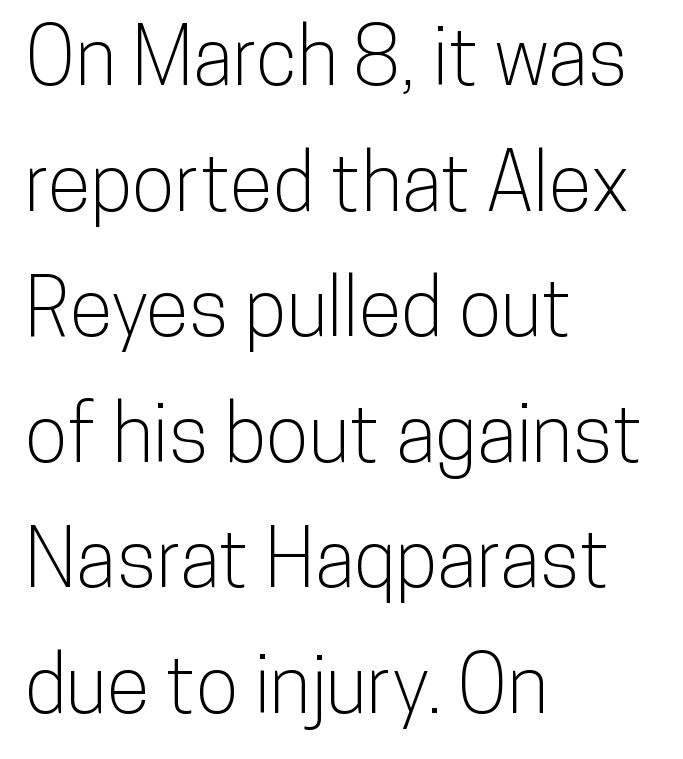
Q: Is the text italic (slanted)? A: No, it is upright.
Q: Is the typeface a serif or a sans-serif typeface? A: Sans-serif.
Q: Is the text underlined? A: No.
Q: How is the paragraph aligned? A: Left-aligned.
Q: Is the spacing between letters normal or unusually wide? A: Normal.
Q: Is the spacing between lines tight, normal or loose? A: Normal.
Q: Width (condensed, normal, or wide)? A: Condensed.
Q: Stroke contrast? A: Low.
Q: x-height? A: Medium.
Q: Monospaced? A: No.
